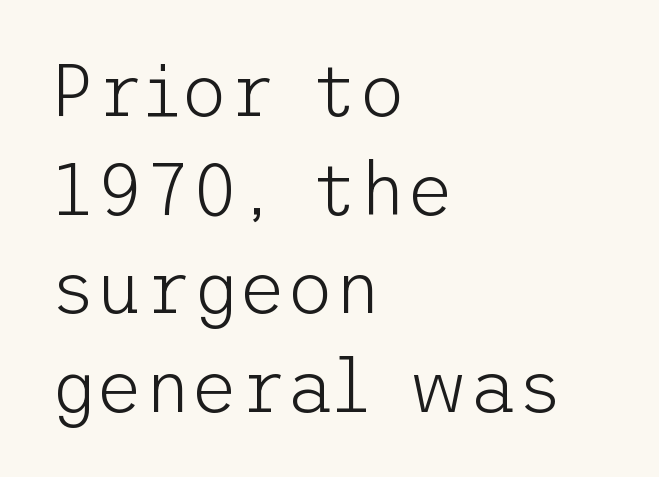
{"serif": "no", "italic": "no", "bold": "no", "weight": "light", "width": "normal", "stroke_contrast": "low", "x_height": "medium", "underline": "no", "align": "left", "line_spacing": "normal", "line_spacing_ratio": 1.35, "letter_spacing": "normal", "letter_spacing_em": 0.0, "glyph_px": 73}
